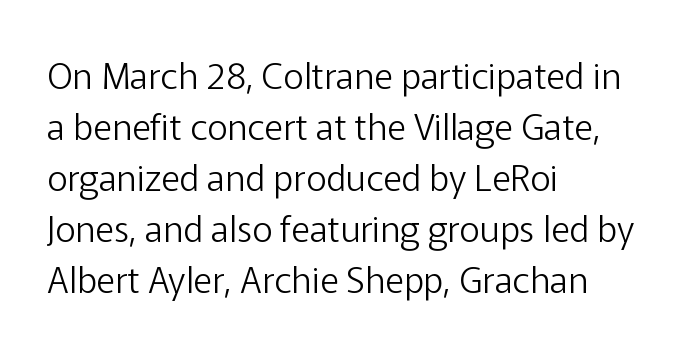
Q: Is the text bold? A: No.
Q: Is the text italic (slanted)? A: No, it is upright.
Q: Is the typeface a serif or a sans-serif typeface? A: Sans-serif.
Q: Is the text underlined? A: No.
Q: How is the paragraph aligned? A: Left-aligned.
Q: Is the spacing between letters normal or unusually wide? A: Normal.
Q: Is the spacing between lines tight, normal or loose? A: Normal.
Q: Width (condensed, normal, or wide)? A: Normal.
Q: Stroke contrast? A: Low.
Q: x-height? A: Medium.
Q: Monospaced? A: No.
